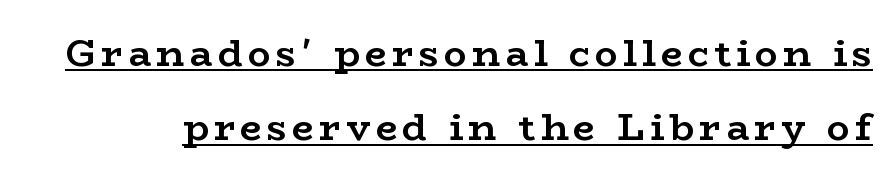
{"serif": "yes", "italic": "no", "bold": "yes", "weight": "semibold", "width": "wide", "stroke_contrast": "low", "x_height": "medium", "monospaced": "no", "underline": "yes", "line_spacing": "loose", "line_spacing_ratio": 1.96, "glyph_px": 38}
